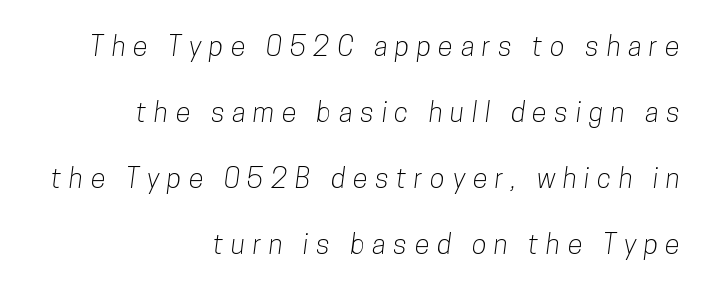
The image shows 27 px text type; set right-aligned, loose line spacing (2.44x), unusually wide letter spacing (+0.28 em), not underlined.
